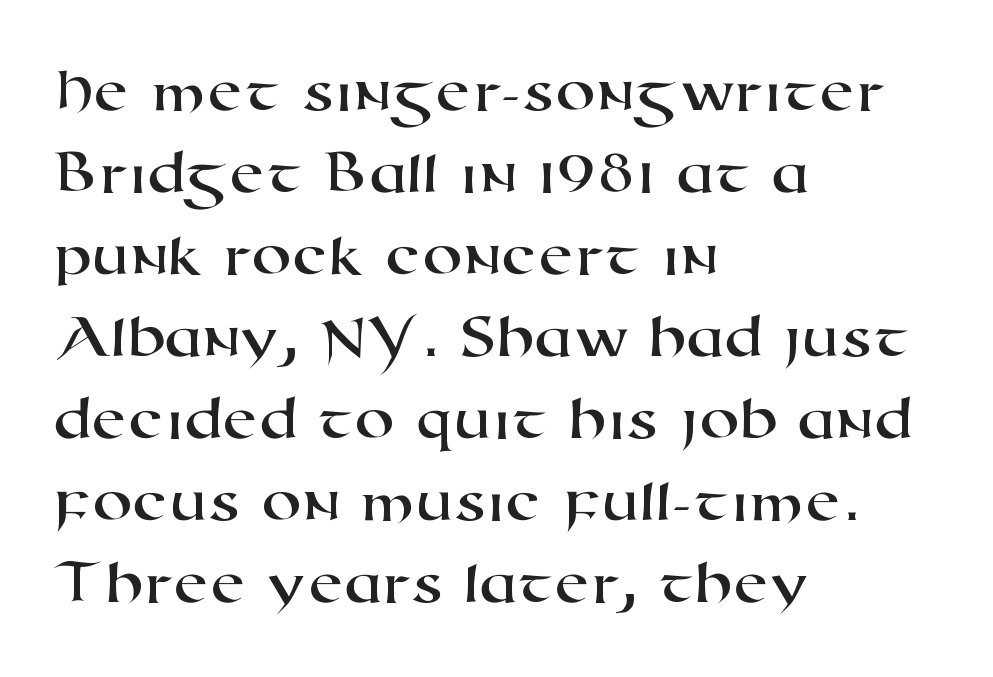
Q: Is the typeface a serif or a sans-serif typeface? A: Sans-serif.
Q: Is the text underlined? A: No.
Q: How is the paragraph aligned? A: Left-aligned.
Q: Is the spacing between letters normal or unusually wide? A: Normal.
Q: Is the spacing between lines tight, normal or loose? A: Normal.
Q: Width (condensed, normal, or wide)? A: Wide.
Q: Stroke contrast? A: High.
Q: x-height? A: Medium.
Q: Monospaced? A: No.
